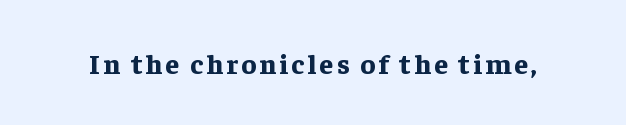
{"serif": "yes", "italic": "no", "bold": "yes", "weight": "bold", "width": "normal", "stroke_contrast": "low", "x_height": "medium", "monospaced": "no", "underline": "no", "glyph_px": 28}
